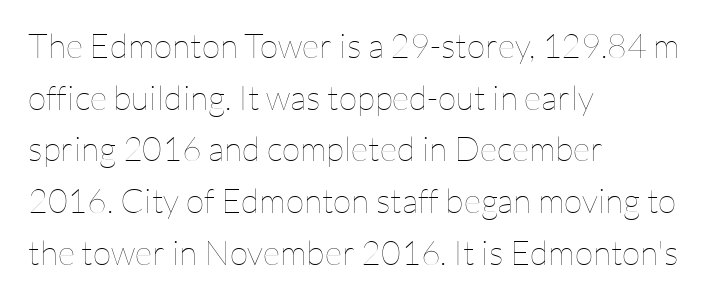
The paragraph shown leans on its left margin. How would I describe the line gaps? Plain and ordinary. Upright lettering throughout. Heft: none added — not bold. Proportional: the letters do not fall into vertical columns. The space directly below the letters is spotless.
